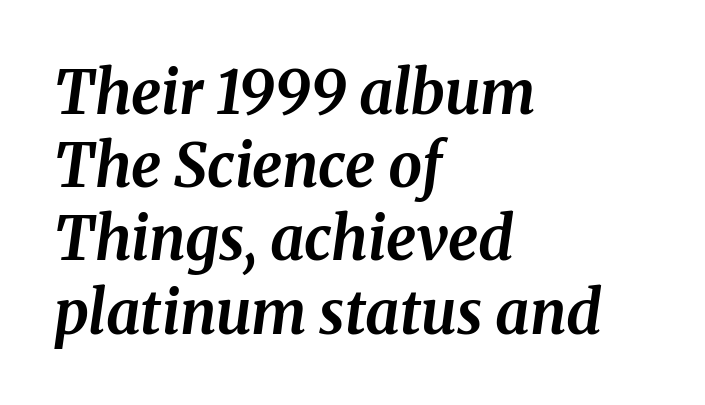
{"italic": "yes", "lean": "right", "slant_degrees": 8, "bold": "yes", "weight": "bold", "width": "normal", "stroke_contrast": "medium", "x_height": "medium", "monospaced": "no", "underline": "no", "align": "left", "line_spacing_ratio": 1.22, "letter_spacing": "normal", "letter_spacing_em": 0.0, "glyph_px": 60}
